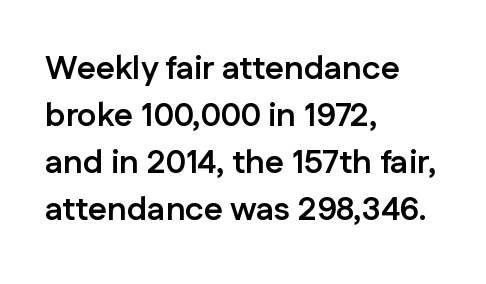
Does the lettering tilt? It doesn't — this is upright. Note the varied advance widths — an 'i' is clearly narrower than an 'm'. Observe the absence of serifs on each vertical stroke in this sample. The type is set solid horizontally, with unmodified tracking. Nobody drew a line under any word here. The lines sit at an ordinary, default distance from one another.
